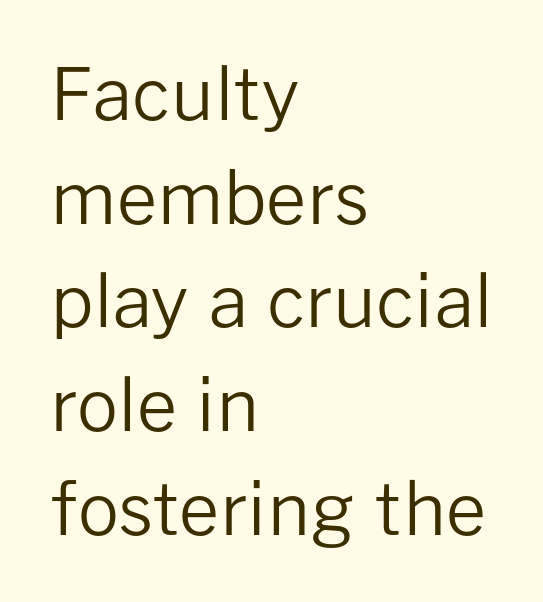
{"serif": "no", "italic": "no", "bold": "no", "weight": "regular", "width": "normal", "stroke_contrast": "low", "x_height": "medium", "monospaced": "no", "underline": "no", "align": "left", "line_spacing": "normal", "line_spacing_ratio": 1.44, "letter_spacing": "normal", "letter_spacing_em": 0.0, "glyph_px": 72}
